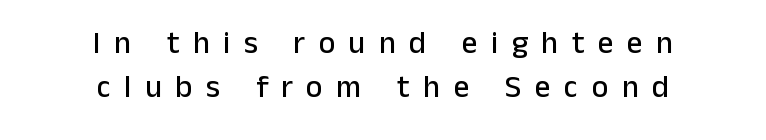
Q: Is the text italic (slanted)? A: No, it is upright.
Q: Is the typeface a serif or a sans-serif typeface? A: Sans-serif.
Q: Is the text underlined? A: No.
Q: How is the paragraph aligned? A: Centered.
Q: Is the spacing between letters normal or unusually wide? A: Unusually wide.
Q: Is the spacing between lines tight, normal or loose? A: Normal.
Q: Width (condensed, normal, or wide)? A: Normal.
Q: Stroke contrast? A: Low.
Q: x-height? A: Medium.
Q: Monospaced? A: No.
